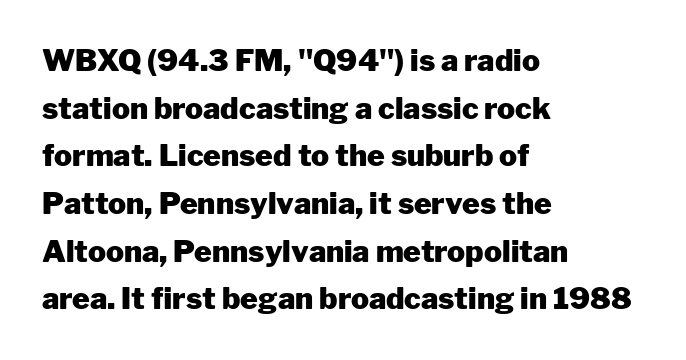
{"serif": "no", "italic": "no", "bold": "yes", "weight": "heavy", "width": "normal", "stroke_contrast": "low", "x_height": "medium", "monospaced": "no", "underline": "no", "align": "left", "line_spacing": "normal", "line_spacing_ratio": 1.59, "letter_spacing": "normal", "letter_spacing_em": 0.0, "glyph_px": 30}
